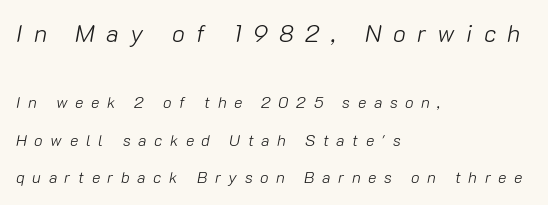
The image shows 24 px text type, italic (leaning right); set left-aligned, loose line spacing (2.34x), unusually wide letter spacing (+0.47 em), not underlined; the first (top) block is 1.5x larger.
